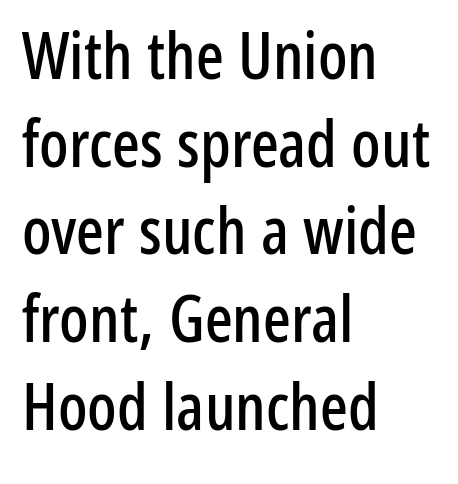
{"serif": "no", "italic": "no", "width": "condensed", "stroke_contrast": "low", "x_height": "medium", "monospaced": "no", "underline": "no", "align": "left", "line_spacing": "normal", "line_spacing_ratio": 1.35, "letter_spacing": "normal", "letter_spacing_em": 0.0, "glyph_px": 65}
